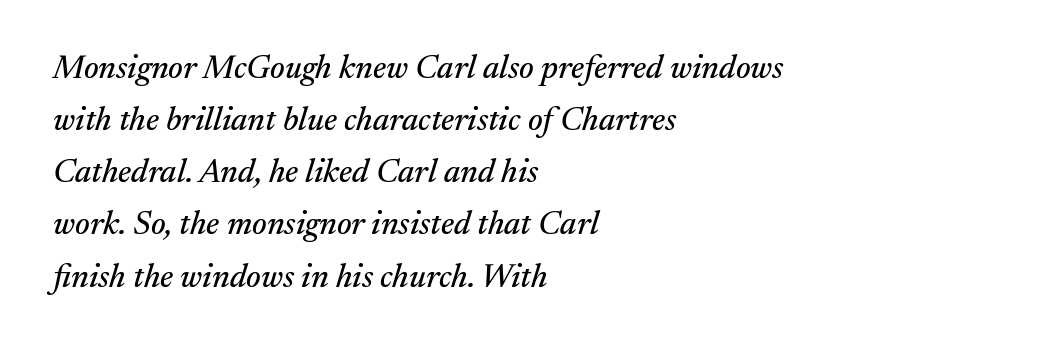
Short and long lines alike share a common starting point at left. This rendering leaves character spacing at its baseline value. Here the designer chose a conventional face with non-uniform glyph widths. Regular leading. Classification — serif.
